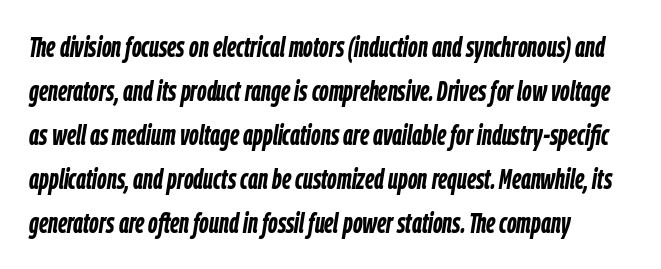
The lines in this sample share a left origin and differ only in where they stop. A clean baseline with only descenders dipping below it. The rendering uses natural spacing where letterforms have individual widths. The lettering tilts uniformly, giving the passage an italic look. Students, observe: this is what conventionally led text looks like.
